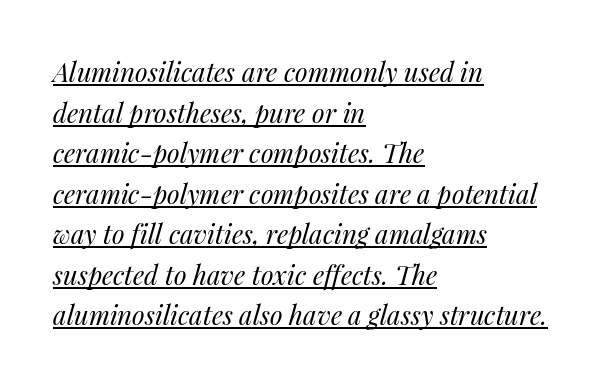
The image shows 26 px text type, italic (leaning right); set left-aligned, normal line spacing (1.56x), normal letter spacing, underlined.
